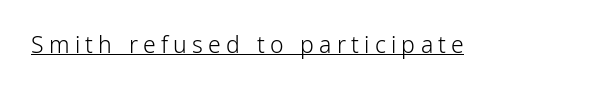
This sample carries an underscore along the baseline area. The rendering inserts visible extra space after every character. Does the lettering tilt? It doesn't — this is upright. Each stroke keeps to a modest, everyday thickness or less.
